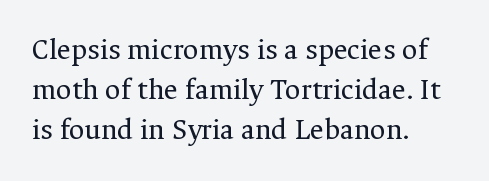
The image shows 30 px regular-weight serif type, upright; set left-aligned, normal line spacing (1.34x), normal letter spacing, not underlined; medium stroke contrast and a medium x-height.
